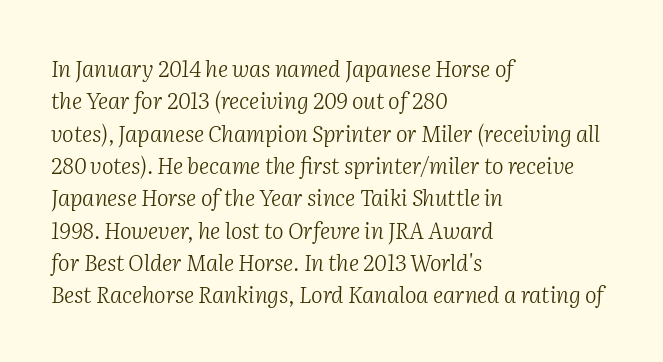
{"italic": "yes", "lean": "right", "slant_degrees": 2, "bold": "no", "underline": "no", "align": "left", "line_spacing": "normal", "line_spacing_ratio": 1.47, "letter_spacing": "normal", "letter_spacing_em": 0.0, "glyph_px": 22}
